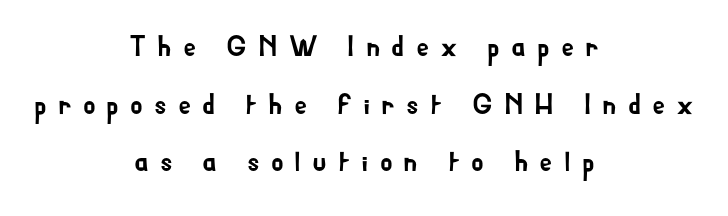
Q: Is the text italic (slanted)? A: No, it is upright.
Q: Is the typeface a serif or a sans-serif typeface? A: Sans-serif.
Q: Is the text underlined? A: No.
Q: How is the paragraph aligned? A: Centered.
Q: Is the spacing between letters normal or unusually wide? A: Unusually wide.
Q: Is the spacing between lines tight, normal or loose? A: Loose.
Q: Width (condensed, normal, or wide)? A: Normal.
Q: Stroke contrast? A: Low.
Q: x-height? A: Small.
Q: Monospaced? A: No.
